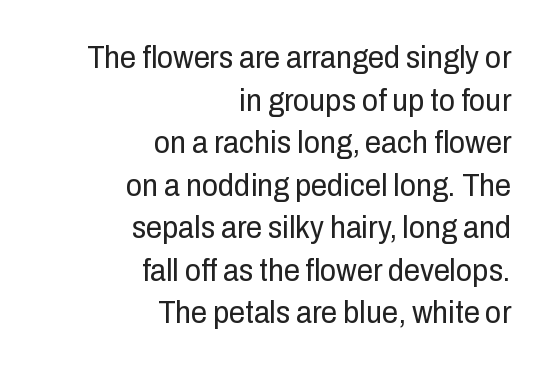
Short and long lines alike share a common ending point at right. A bare baseline throughout the passage. A roman cut, with each character standing at attention. These lines are rendered in a variable-pitch font.
